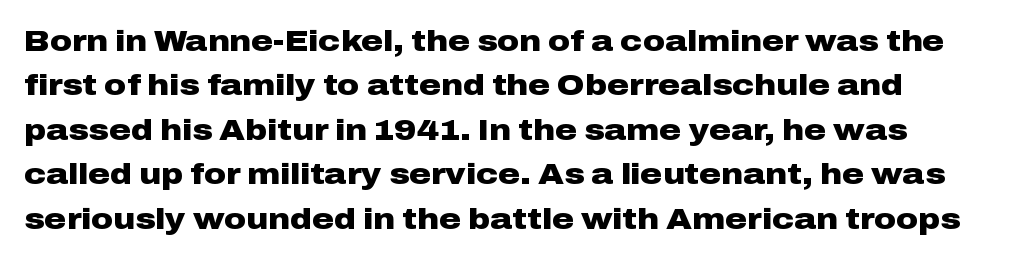
Q: Is the text bold? A: Yes.
Q: Is the text italic (slanted)? A: No, it is upright.
Q: Is the typeface a serif or a sans-serif typeface? A: Sans-serif.
Q: Is the text underlined? A: No.
Q: Is the spacing between letters normal or unusually wide? A: Normal.
Q: Is the spacing between lines tight, normal or loose? A: Normal.
Q: Width (condensed, normal, or wide)? A: Wide.
Q: Stroke contrast? A: Low.
Q: x-height? A: Medium.
Q: Monospaced? A: No.
